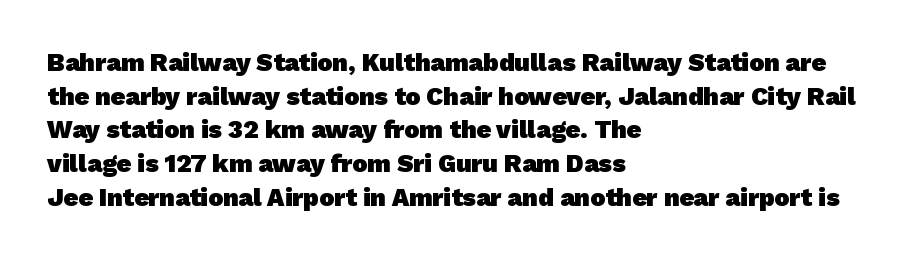
Q: Is the text bold? A: Yes.
Q: Is the text underlined? A: No.
Q: How is the paragraph aligned? A: Left-aligned.
Q: Is the spacing between letters normal or unusually wide? A: Normal.
Q: Is the spacing between lines tight, normal or loose? A: Normal.
